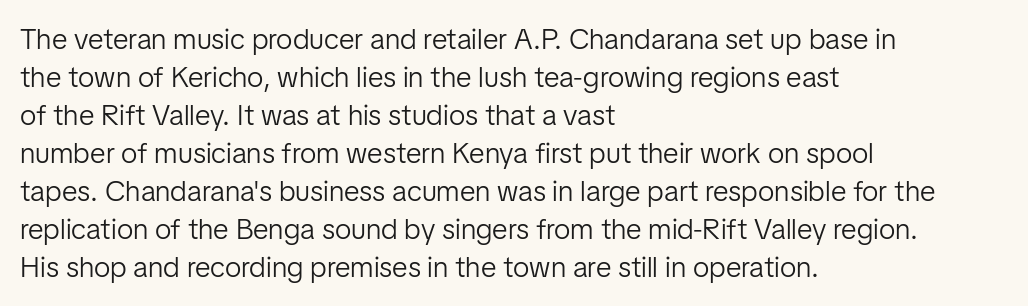
{"serif": "no", "italic": "no", "bold": "no", "weight": "light", "width": "normal", "stroke_contrast": "low", "x_height": "medium", "monospaced": "no", "underline": "no", "align": "left", "line_spacing": "normal", "line_spacing_ratio": 1.31, "letter_spacing": "normal", "letter_spacing_em": 0.0, "glyph_px": 29}
